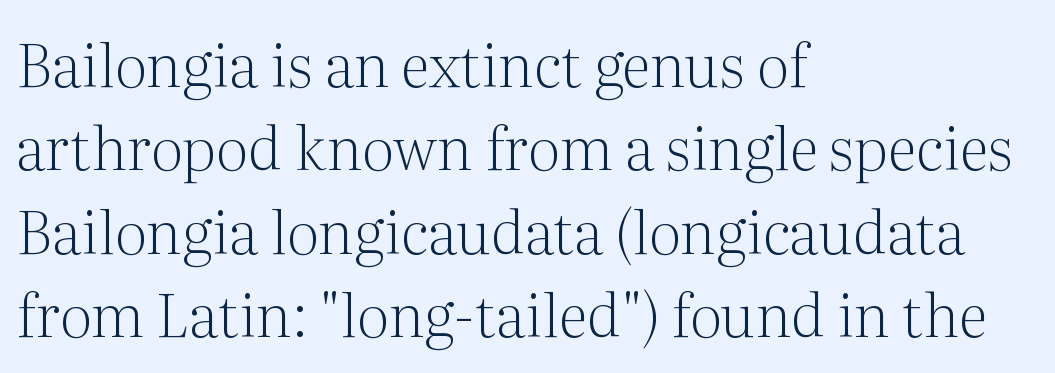
Q: Is the text bold? A: No.
Q: Is the text italic (slanted)? A: No, it is upright.
Q: Is the typeface a serif or a sans-serif typeface? A: Serif.
Q: Is the text underlined? A: No.
Q: How is the paragraph aligned? A: Left-aligned.
Q: Is the spacing between letters normal or unusually wide? A: Normal.
Q: Is the spacing between lines tight, normal or loose? A: Normal.
Q: Width (condensed, normal, or wide)? A: Normal.
Q: Stroke contrast? A: Medium.
Q: x-height? A: Medium.
Q: Monospaced? A: No.
